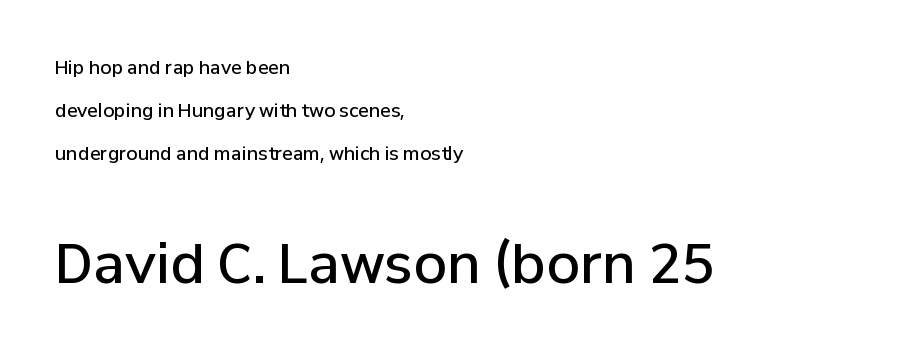
Do the characters align in a grid? No, the font is proportional. All the whitespace from short lines collects on the right. Whoever set this made the second block the dominant, larger element. The foot of each line stays bare and open.
